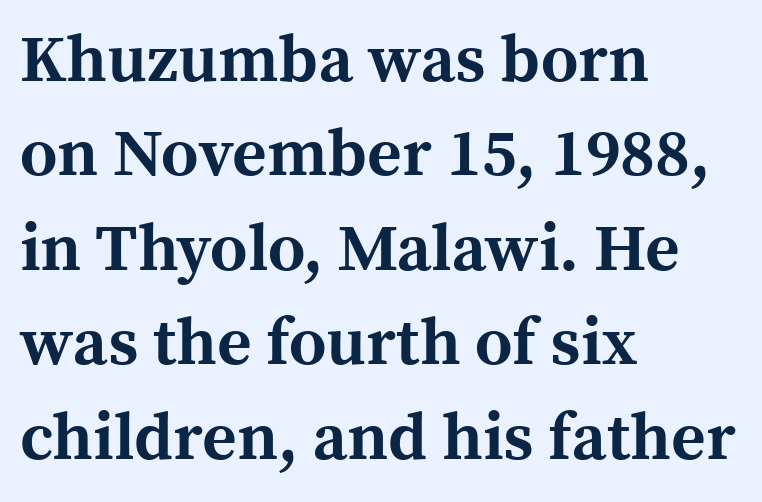
{"serif": "yes", "italic": "no", "bold": "yes", "weight": "bold", "width": "normal", "x_height": "medium", "monospaced": "no", "underline": "no", "align": "left", "line_spacing": "normal", "line_spacing_ratio": 1.43, "letter_spacing": "normal", "letter_spacing_em": 0.0, "glyph_px": 66}
